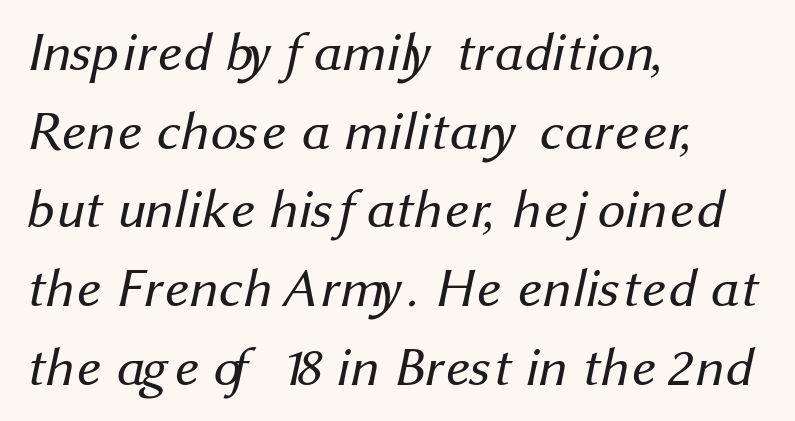
{"serif": "no", "bold": "no", "weight": "regular", "width": "normal", "stroke_contrast": "medium", "x_height": "medium", "monospaced": "no", "underline": "no", "align": "left", "line_spacing": "normal", "line_spacing_ratio": 1.43, "letter_spacing": "normal", "letter_spacing_em": 0.0, "glyph_px": 55}
